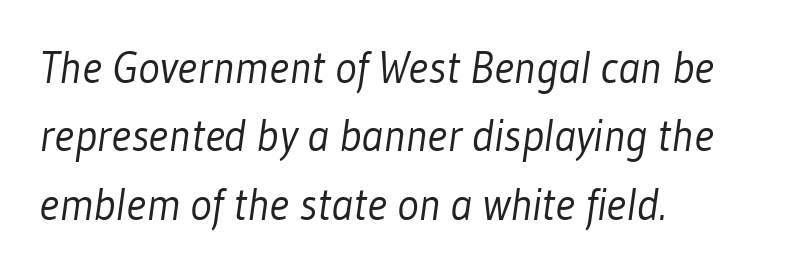
The image shows 45 px light, condensed sans-serif type; set left-aligned, normal line spacing (1.52x), normal letter spacing, not underlined; low stroke contrast and a medium x-height.
